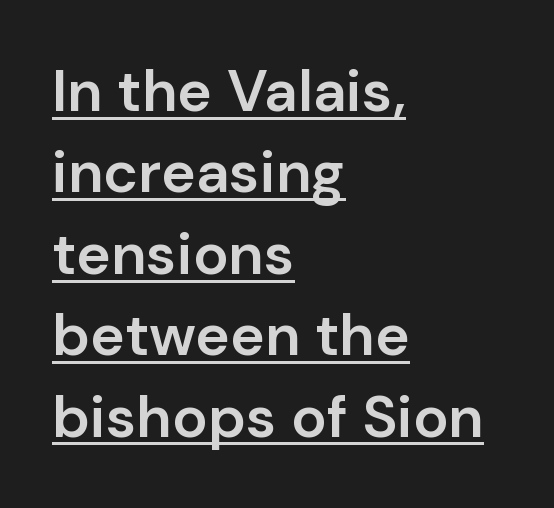
{"serif": "no", "italic": "no", "bold": "semi", "weight": "semibold", "width": "normal", "stroke_contrast": "low", "x_height": "medium", "monospaced": "no", "underline": "yes", "align": "left", "line_spacing": "normal", "line_spacing_ratio": 1.38, "letter_spacing": "normal", "letter_spacing_em": 0.0, "glyph_px": 59}
